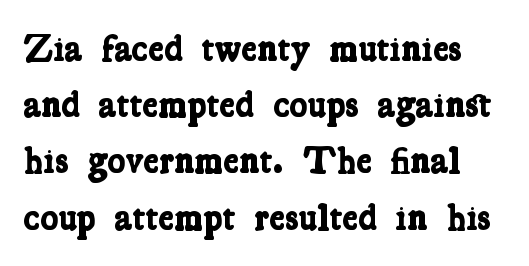
Q: Is the text bold? A: Yes.
Q: Is the typeface a serif or a sans-serif typeface? A: Serif.
Q: Is the text underlined? A: No.
Q: Is the spacing between letters normal or unusually wide? A: Normal.
Q: Is the spacing between lines tight, normal or loose? A: Normal.
Q: Width (condensed, normal, or wide)? A: Condensed.
Q: Stroke contrast? A: Low.
Q: x-height? A: Medium.
Q: Monospaced? A: No.
